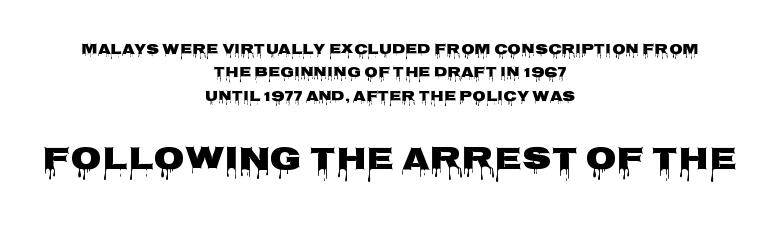
The image shows 32 px heavy, wide sans-serif type, upright; set centered, normal line spacing (1.67x), normal letter spacing, not underlined; the second (bottom) block is 2.29x larger; low stroke contrast and a large x-height.
